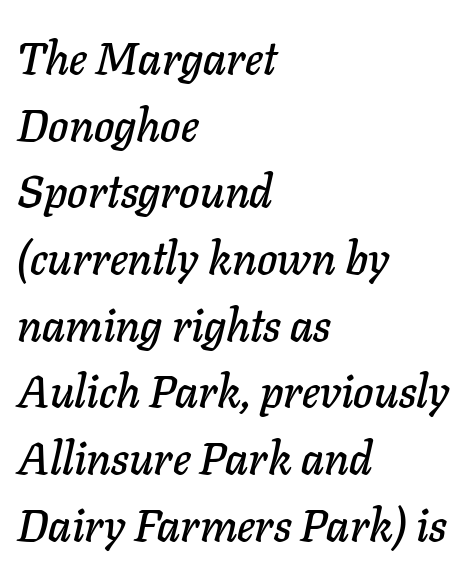
{"italic": "yes", "lean": "right", "slant_degrees": 11, "width": "normal", "stroke_contrast": "low", "x_height": "medium", "monospaced": "no", "underline": "no", "align": "left", "line_spacing": "normal", "line_spacing_ratio": 1.45, "letter_spacing": "normal", "letter_spacing_em": 0.0, "glyph_px": 46}
